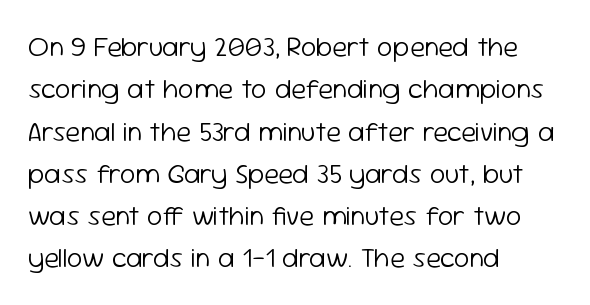
The image shows 28 px light sans-serif type, upright; set left-aligned, normal line spacing (1.51x), normal letter spacing, not underlined; low stroke contrast and a medium x-height.
